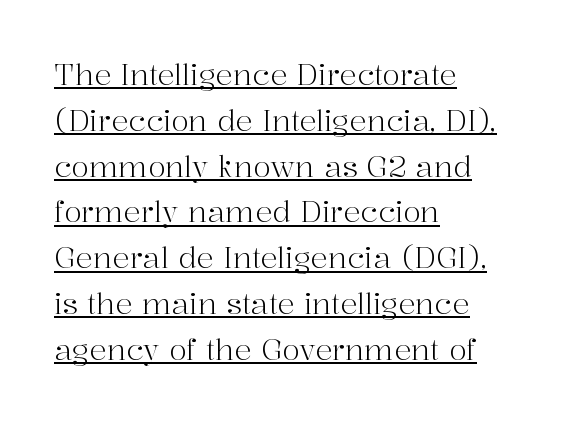
Think standard paragraph weight, or any step lighter than that. The specimen includes a rule beneath the text block's lines. Spacing verdict: proportional, widths tailored to each character. Compared with a centered layout, this one pins lines to the left instead.
